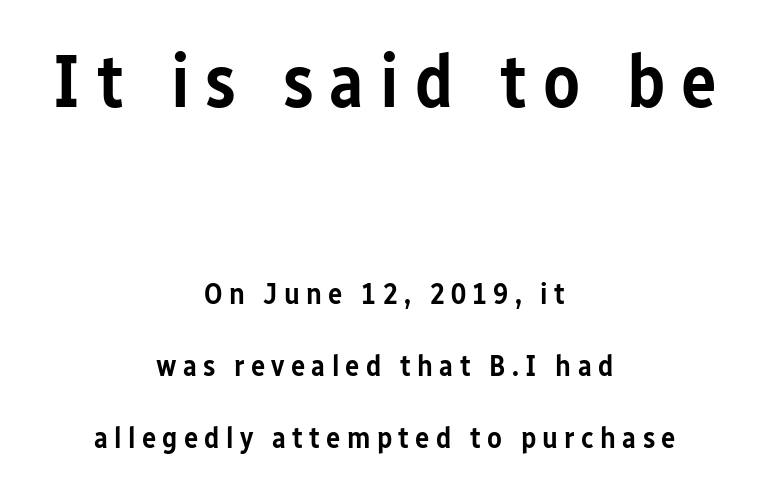
The image shows 75 px semibold, condensed sans-serif type, upright; set centered, loose line spacing (2.39x), unusually wide letter spacing (+0.21 em), not underlined; the first (top) block is 2.5x larger; low stroke contrast and a medium x-height.
